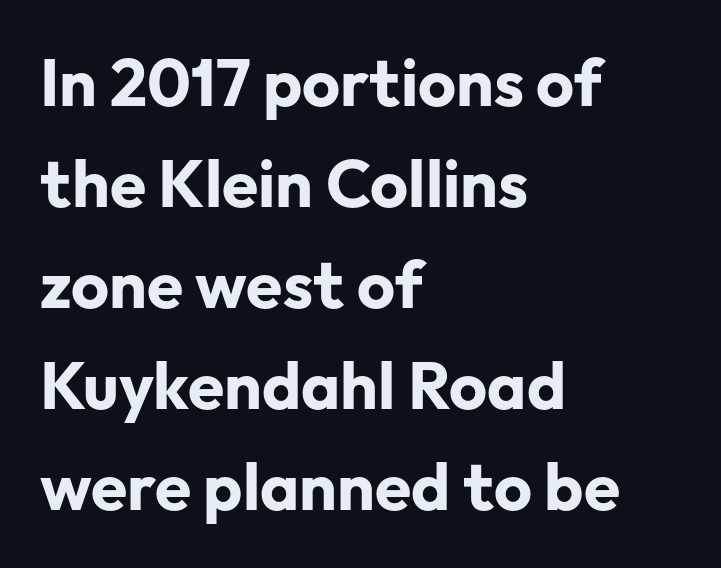
Q: Is the text bold? A: Yes.
Q: Is the text italic (slanted)? A: No, it is upright.
Q: Is the typeface a serif or a sans-serif typeface? A: Sans-serif.
Q: Is the text underlined? A: No.
Q: How is the paragraph aligned? A: Left-aligned.
Q: Is the spacing between letters normal or unusually wide? A: Normal.
Q: Is the spacing between lines tight, normal or loose? A: Normal.
Q: Width (condensed, normal, or wide)? A: Normal.
Q: Stroke contrast? A: Low.
Q: x-height? A: Medium.
Q: Monospaced? A: No.
